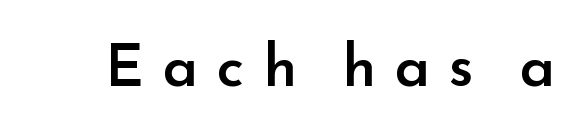
Q: Is the text bold? A: Semi-bold.
Q: Is the text italic (slanted)? A: No, it is upright.
Q: Is the typeface a serif or a sans-serif typeface? A: Sans-serif.
Q: Is the text underlined? A: No.
Q: Is the spacing between letters normal or unusually wide? A: Unusually wide.
Q: Width (condensed, normal, or wide)? A: Normal.
Q: Stroke contrast? A: Low.
Q: x-height? A: Small.
Q: Monospaced? A: No.
